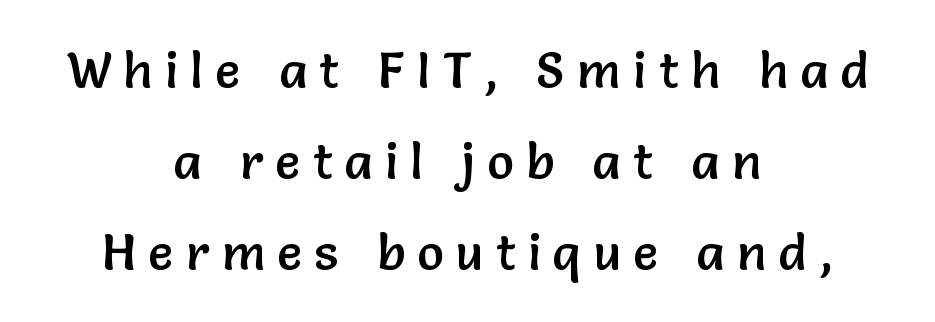
The image shows 50 px sans-serif type, upright; set centered, line spacing 1.82x, unusually wide letter spacing (+0.25 em), not underlined; low stroke contrast and a medium x-height.
